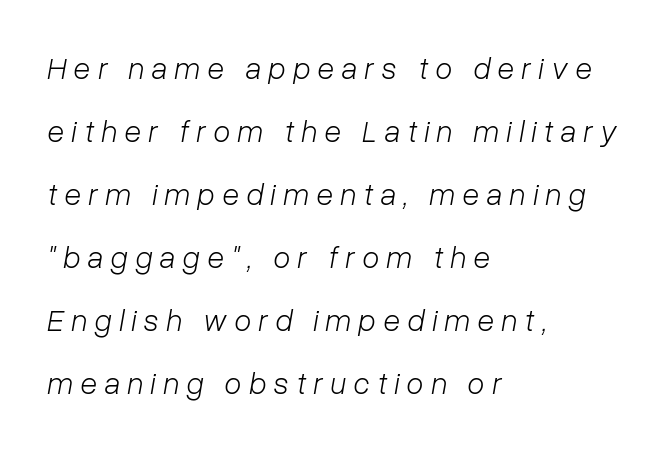
The image shows 31 px light type, italic (leaning right); set left-aligned, loose line spacing (2.03x), unusually wide letter spacing (+0.24 em), not underlined; low stroke contrast and a medium x-height.
